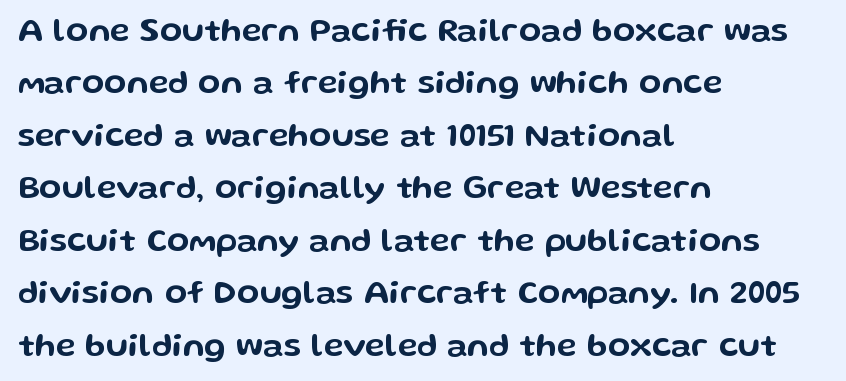
{"serif": "no", "italic": "no", "width": "wide", "stroke_contrast": "low", "x_height": "medium", "monospaced": "no", "underline": "no", "align": "left", "line_spacing": "normal", "line_spacing_ratio": 1.59, "letter_spacing": "normal", "letter_spacing_em": 0.0, "glyph_px": 33}
